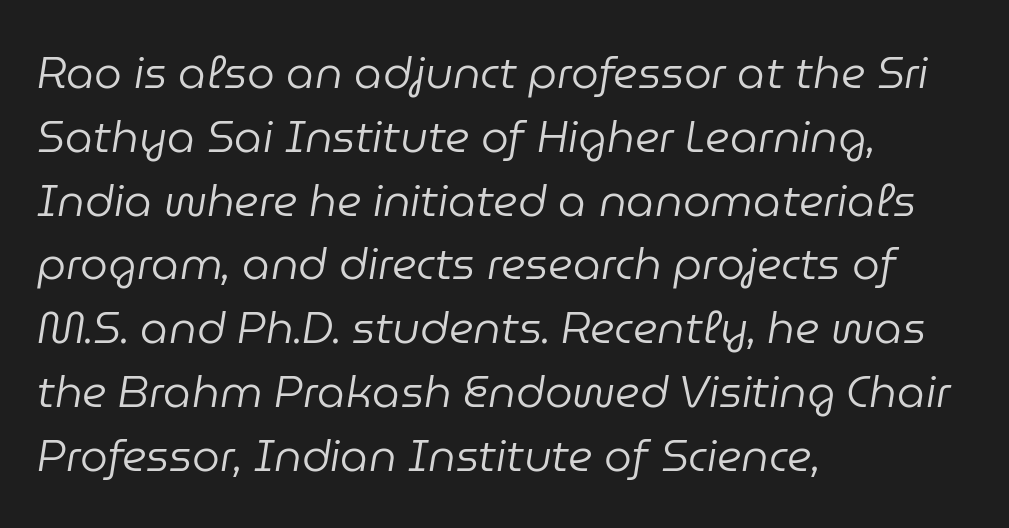
Q: Is the text bold? A: No.
Q: Is the text italic (slanted)? A: Yes, it leans right by about 9 degrees.
Q: Is the text underlined? A: No.
Q: How is the paragraph aligned? A: Left-aligned.
Q: Is the spacing between letters normal or unusually wide? A: Normal.
Q: Is the spacing between lines tight, normal or loose? A: Normal.
Q: Width (condensed, normal, or wide)? A: Normal.
Q: Stroke contrast? A: Low.
Q: x-height? A: Medium.
Q: Monospaced? A: No.
